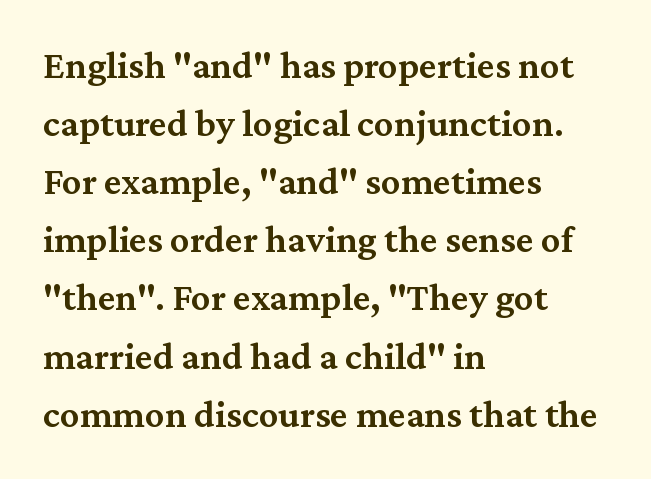
Q: Is the text bold? A: Semi-bold.
Q: Is the text italic (slanted)? A: No, it is upright.
Q: Is the typeface a serif or a sans-serif typeface? A: Serif.
Q: Is the text underlined? A: No.
Q: How is the paragraph aligned? A: Left-aligned.
Q: Is the spacing between letters normal or unusually wide? A: Normal.
Q: Is the spacing between lines tight, normal or loose? A: Normal.
Q: Width (condensed, normal, or wide)? A: Normal.
Q: Stroke contrast? A: Medium.
Q: x-height? A: Medium.
Q: Monospaced? A: No.
